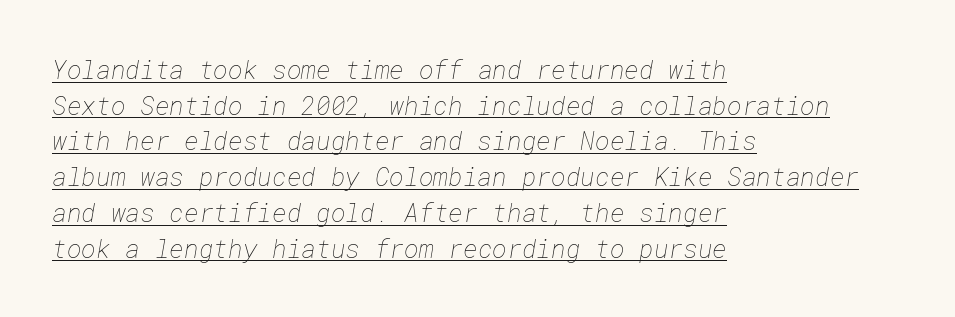
Rows of type keep a routine distance in the vertical direction. Weight: in the light-to-regular range. The glyphs are accompanied by a horizontal stroke just below them. What stands out about the letter spacing? Nothing — it is the standard amount. Visually the block forms a straight wall on the left and a jagged coastline on the right.
